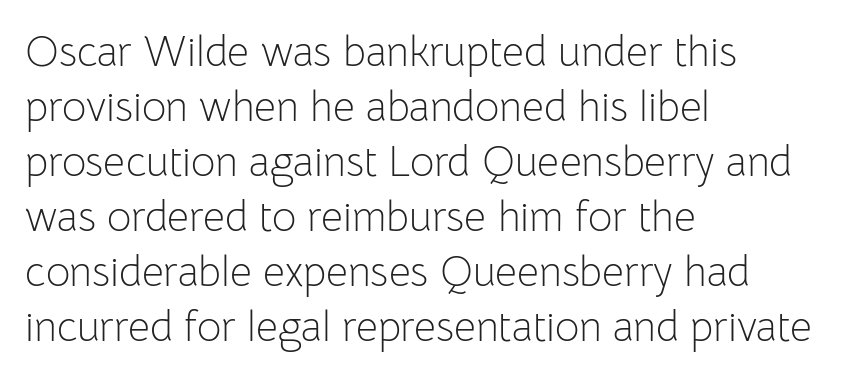
{"serif": "no", "italic": "no", "bold": "no", "weight": "light", "width": "normal", "stroke_contrast": "low", "x_height": "medium", "monospaced": "no", "underline": "no", "align": "left", "line_spacing": "normal", "line_spacing_ratio": 1.31, "letter_spacing": "normal", "letter_spacing_em": 0.0, "glyph_px": 42}
